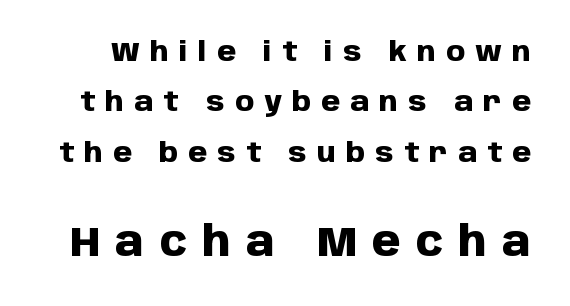
Font category for this specimen: sans-serif. The face used here is proportionally spaced, like ordinary book or web type. These lines carry a lot of weight — the face is fully bold. This rendering features lettering with no underline.
